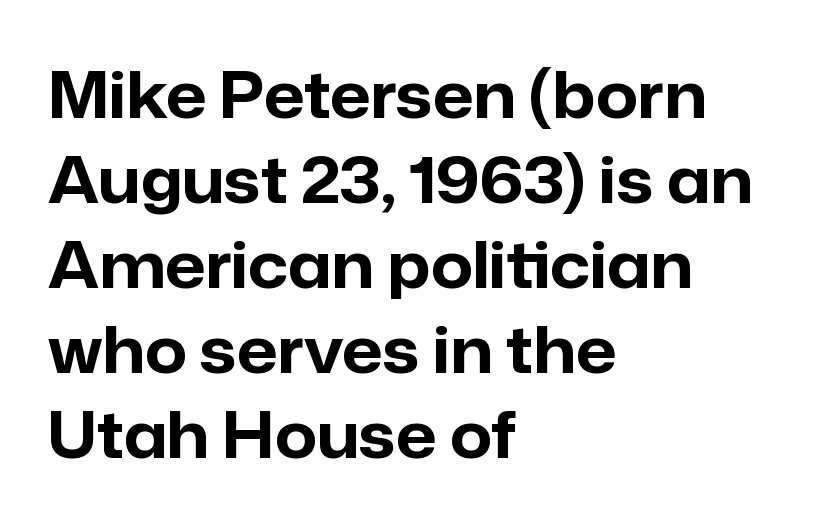
Tall strokes in this sample are plumb rather than angled. The face used here has the dense, thick strokes of a bold. Standard letterfit; no display-style spreading of the glyphs. Letterform terminals end flat and unadorned throughout the passage. Unmarked baselines from the first word to the last. Rows of type keep a routine distance in the vertical direction.
